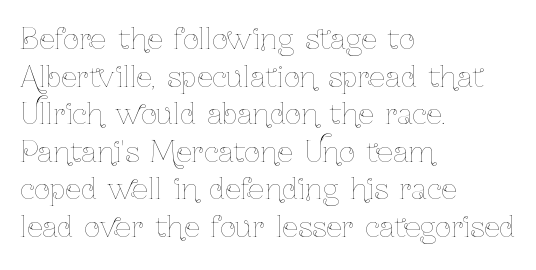
Q: Is the text bold? A: No.
Q: Is the text italic (slanted)? A: No, it is upright.
Q: Is the text underlined? A: No.
Q: How is the paragraph aligned? A: Left-aligned.
Q: Is the spacing between letters normal or unusually wide? A: Normal.
Q: Is the spacing between lines tight, normal or loose? A: Normal.
Q: Width (condensed, normal, or wide)? A: Condensed.
Q: Stroke contrast? A: Low.
Q: x-height? A: Medium.
Q: Monospaced? A: No.
